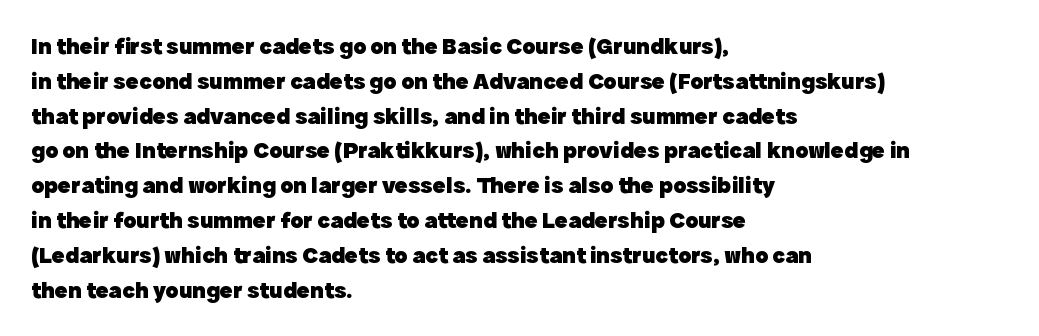
The image shows 24 px bold type, upright; set left-aligned, normal line spacing (1.45x), normal letter spacing, not underlined.
